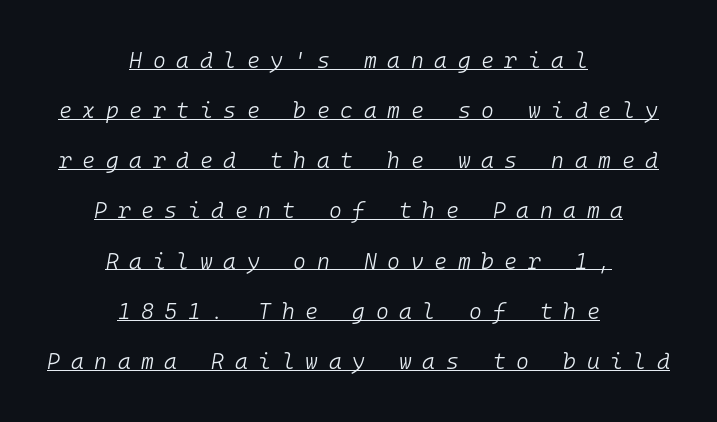
Q: Is the text bold? A: No.
Q: Is the text italic (slanted)? A: Yes, it leans right by about 10 degrees.
Q: Is the text underlined? A: Yes.
Q: How is the paragraph aligned? A: Centered.
Q: Is the spacing between letters normal or unusually wide? A: Unusually wide.
Q: Is the spacing between lines tight, normal or loose? A: Loose.
